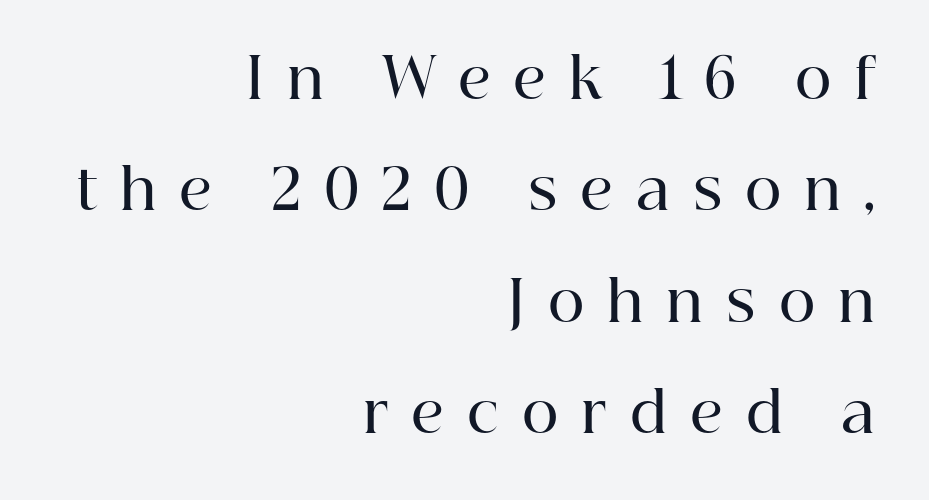
The space beneath each line is pristine and unruled. The passage shown is typed in a proportional face where columns would drift. Notice the strokes are somewhat thickened but not fully heavy: this is a semibold. Observe the serifs anchoring each vertical stroke in this sample.
